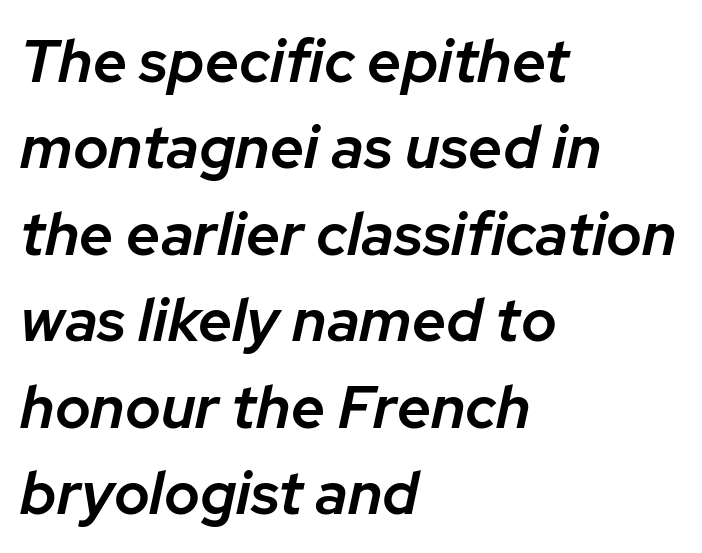
The image shows 60 px semibold type, italic (leaning right); set left-aligned, normal line spacing (1.44x), normal letter spacing, not underlined; low stroke contrast and a medium x-height.
